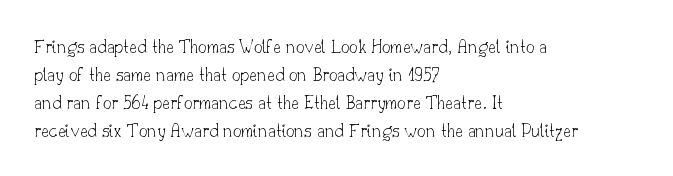
The image shows 21 px text type, upright; set left-aligned, normal line spacing (1.33x), normal letter spacing, not underlined.
